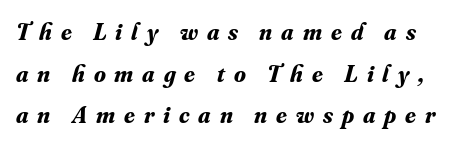
{"italic": "yes", "lean": "right", "slant_degrees": 16, "bold": "yes", "underline": "no", "line_spacing_ratio": 1.73, "letter_spacing": "wide", "letter_spacing_em": 0.37, "glyph_px": 24}
